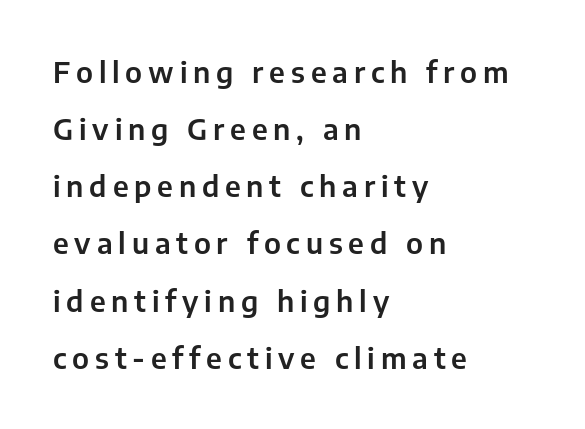
Q: Is the text italic (slanted)? A: No, it is upright.
Q: Is the typeface a serif or a sans-serif typeface? A: Sans-serif.
Q: Is the text underlined? A: No.
Q: How is the paragraph aligned? A: Left-aligned.
Q: Is the spacing between letters normal or unusually wide? A: Unusually wide.
Q: Is the spacing between lines tight, normal or loose? A: Loose.
Q: Width (condensed, normal, or wide)? A: Normal.
Q: Stroke contrast? A: Low.
Q: x-height? A: Medium.
Q: Monospaced? A: No.
